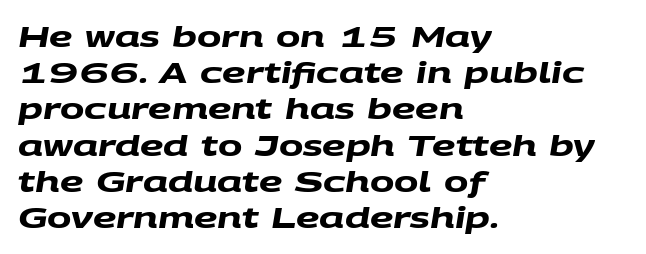
{"serif": "no", "bold": "yes", "weight": "heavy", "width": "wide", "stroke_contrast": "medium", "x_height": "large", "monospaced": "no", "underline": "no", "align": "left", "line_spacing": "normal", "line_spacing_ratio": 1.25, "letter_spacing": "normal", "letter_spacing_em": 0.0, "glyph_px": 29}
